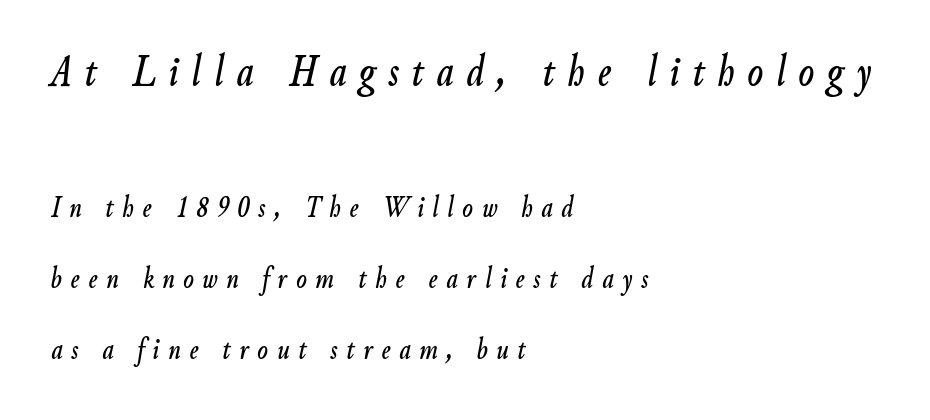
The image shows 46 px condensed type, italic (leaning right); set left-aligned, loose line spacing (2.3x), unusually wide letter spacing (+0.28 em), not underlined; the first (top) block is 1.48x larger; low stroke contrast and a small x-height.
